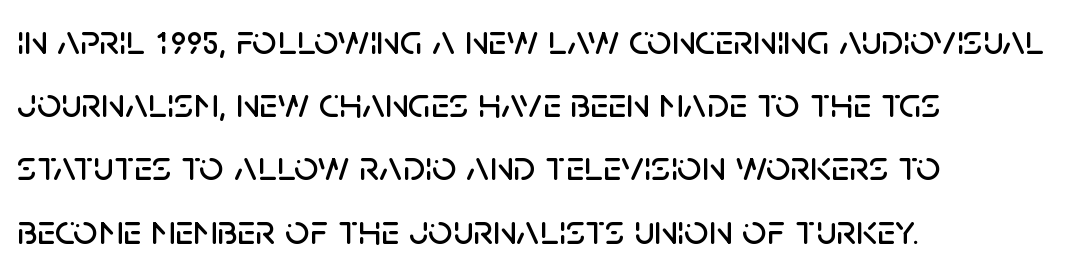
Do the characters align in a grid? No, the font is proportional. Characters follow at the spacing the type designer built in. The passage shown is not underscored anywhere. What kind of face is this? One without serifs — a sans. Upright lettering throughout.
